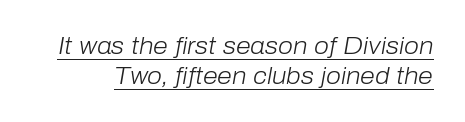
Q: Is the text bold? A: No.
Q: Is the text italic (slanted)? A: Yes, it leans right by about 10 degrees.
Q: Is the text underlined? A: Yes.
Q: Is the spacing between letters normal or unusually wide? A: Normal.
Q: Is the spacing between lines tight, normal or loose? A: Normal.
